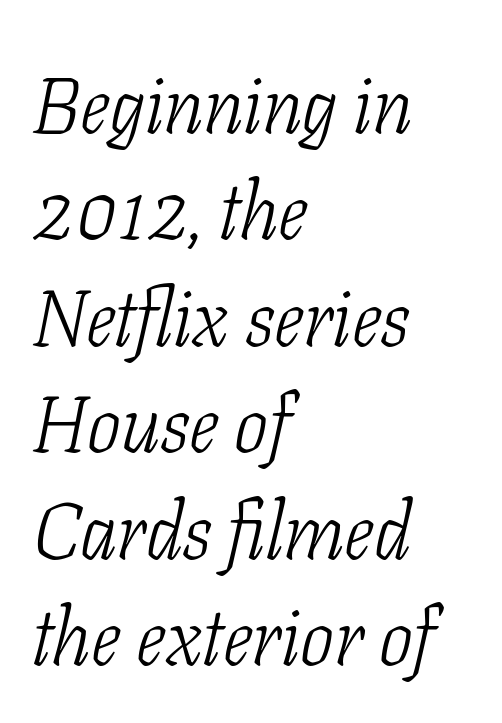
{"serif": "yes", "italic": "yes", "lean": "right", "slant_degrees": 11, "bold": "no", "weight": "light", "width": "condensed", "stroke_contrast": "low", "x_height": "medium", "monospaced": "no", "underline": "no", "align": "left", "line_spacing": "normal", "line_spacing_ratio": 1.33, "letter_spacing": "normal", "letter_spacing_em": 0.0, "glyph_px": 80}
